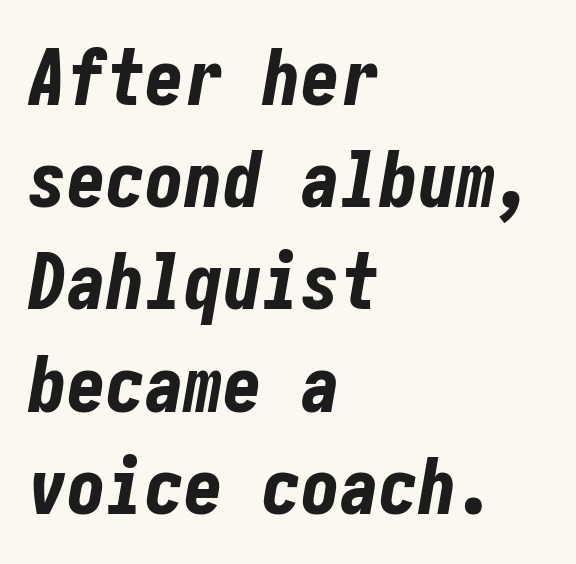
Each new line begins a customary step beneath the previous one. On the weight axis this lands at bold, roughly 700. The paragraph has a hard left edge and a soft right edge. The line texture is even and compact thanks to regular tracking.
